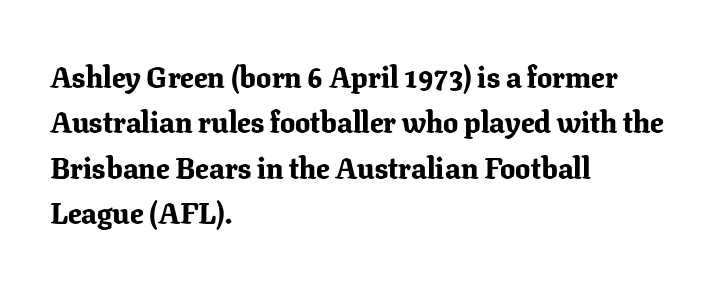
The image shows 30 px bold serif type, upright; set left-aligned, normal line spacing (1.51x), normal letter spacing, not underlined; low stroke contrast and a medium x-height.
